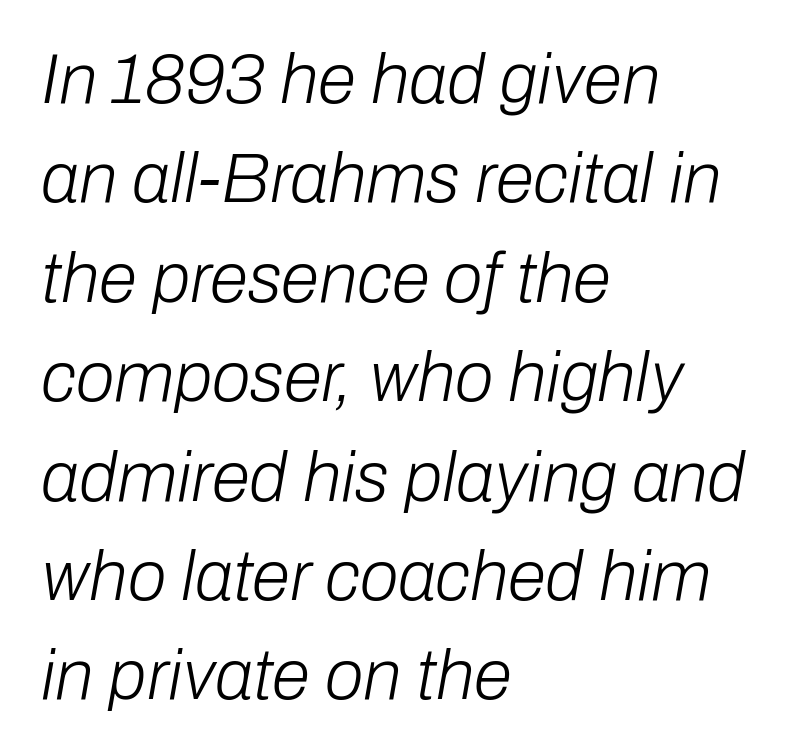
Q: Is the text bold? A: No.
Q: Is the text italic (slanted)? A: Yes, it leans right by about 10 degrees.
Q: Is the text underlined? A: No.
Q: How is the paragraph aligned? A: Left-aligned.
Q: Is the spacing between letters normal or unusually wide? A: Normal.
Q: Is the spacing between lines tight, normal or loose? A: Normal.
Q: Width (condensed, normal, or wide)? A: Normal.
Q: Stroke contrast? A: Low.
Q: x-height? A: Medium.
Q: Monospaced? A: No.
